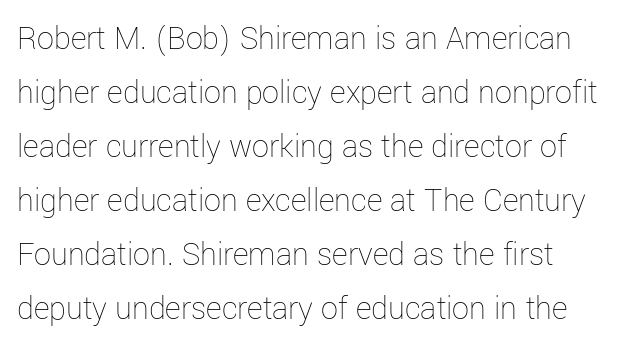
{"italic": "no", "bold": "no", "weight": "thin", "width": "normal", "stroke_contrast": "low", "x_height": "medium", "monospaced": "no", "underline": "no", "align": "left", "line_spacing": "normal", "line_spacing_ratio": 1.59, "letter_spacing": "normal", "letter_spacing_em": 0.0, "glyph_px": 34}
